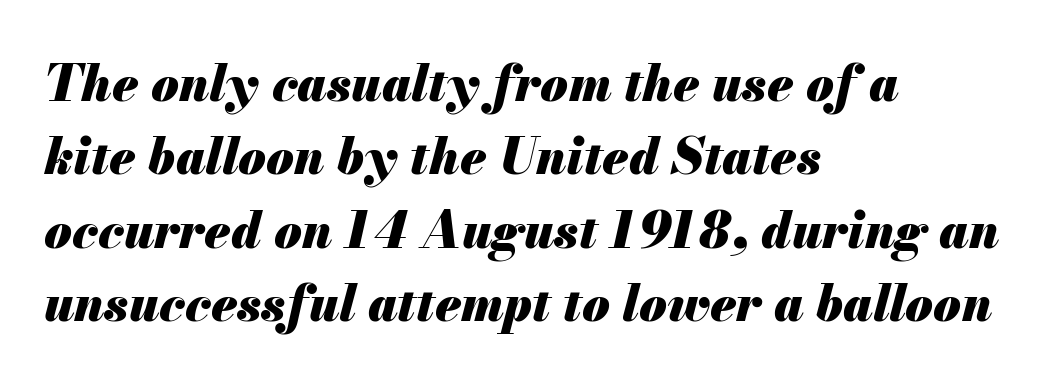
The image shows 50 px heavy type, italic (leaning right); set left-aligned, normal line spacing (1.47x), normal letter spacing, not underlined; medium stroke contrast and a small x-height.
